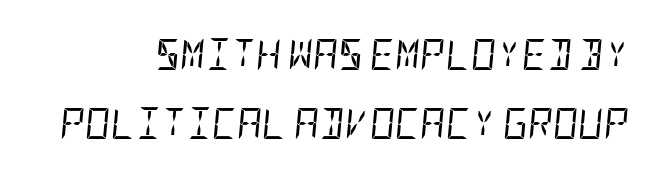
{"italic": "yes", "lean": "right", "slant_degrees": 5, "bold": "no", "weight": "regular", "width": "condensed", "stroke_contrast": "low", "x_height": "large", "underline": "no", "align": "right", "line_spacing": "loose", "line_spacing_ratio": 2.24, "letter_spacing": "normal", "letter_spacing_em": 0.0, "glyph_px": 31}
